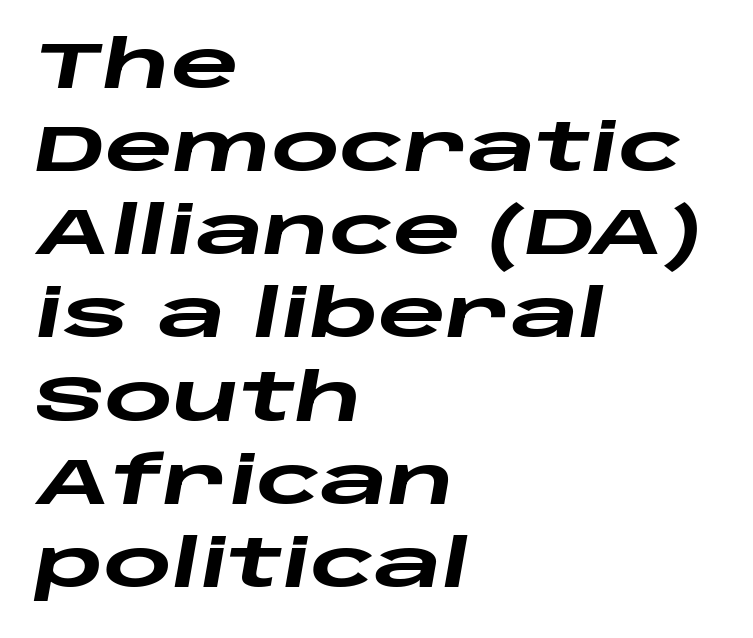
The image shows 66 px heavy, wide type, italic (leaning right); set left-aligned, normal line spacing (1.26x), normal letter spacing, not underlined; low stroke contrast and a large x-height.
